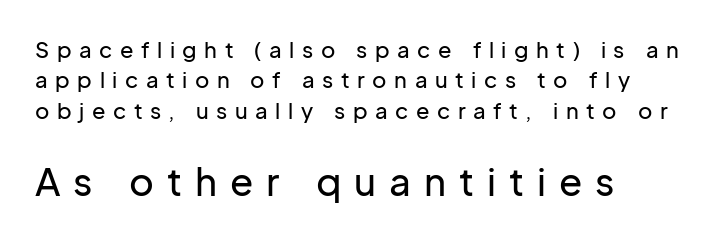
Q: Is the text italic (slanted)? A: No, it is upright.
Q: Is the typeface a serif or a sans-serif typeface? A: Sans-serif.
Q: Is the text underlined? A: No.
Q: How is the paragraph aligned? A: Left-aligned.
Q: Is the spacing between letters normal or unusually wide? A: Unusually wide.
Q: Is the spacing between lines tight, normal or loose? A: Normal.
Q: Which block of text is set in a larger size, the first (top) or the second (bottom)? A: The second (bottom) one.
Q: Width (condensed, normal, or wide)? A: Normal.
Q: Stroke contrast? A: Low.
Q: x-height? A: Medium.
Q: Monospaced? A: No.
